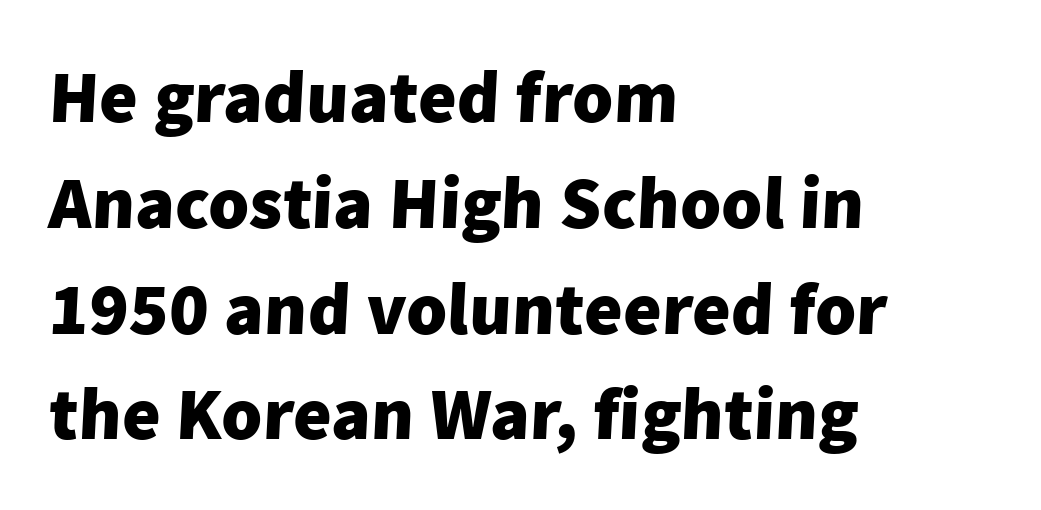
Q: Is the text bold? A: Yes.
Q: Is the typeface a serif or a sans-serif typeface? A: Sans-serif.
Q: Is the text underlined? A: No.
Q: How is the paragraph aligned? A: Left-aligned.
Q: Is the spacing between letters normal or unusually wide? A: Normal.
Q: Is the spacing between lines tight, normal or loose? A: Normal.
Q: Width (condensed, normal, or wide)? A: Normal.
Q: Stroke contrast? A: Low.
Q: x-height? A: Medium.
Q: Monospaced? A: No.
